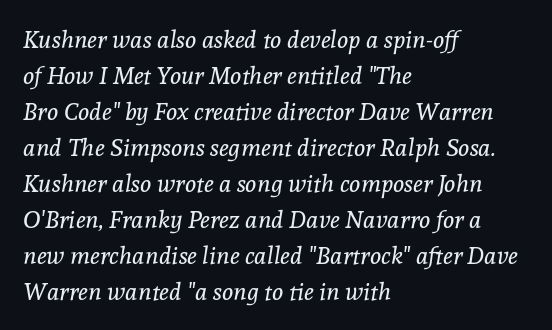
A typesetter would mark this as italic. Leading matches the norm, producing a regular column. Letters have the restrained weight of plain body copy at most. Words appear dense and cohesive because spacing is normal. The words here are not underlined.
